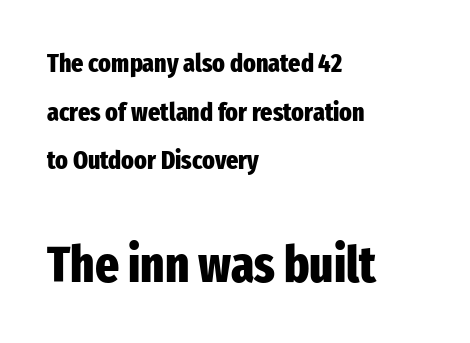
Q: Is the text bold? A: Yes.
Q: Is the text italic (slanted)? A: No, it is upright.
Q: Is the typeface a serif or a sans-serif typeface? A: Sans-serif.
Q: Is the text underlined? A: No.
Q: How is the paragraph aligned? A: Left-aligned.
Q: Is the spacing between letters normal or unusually wide? A: Normal.
Q: Which block of text is set in a larger size, the first (top) or the second (bottom)? A: The second (bottom) one.
Q: Width (condensed, normal, or wide)? A: Condensed.
Q: Stroke contrast? A: Low.
Q: x-height? A: Medium.
Q: Monospaced? A: No.
